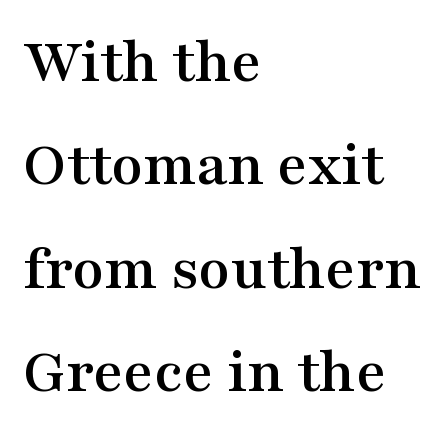
Q: Is the text italic (slanted)? A: No, it is upright.
Q: Is the typeface a serif or a sans-serif typeface? A: Serif.
Q: Is the text underlined? A: No.
Q: How is the paragraph aligned? A: Left-aligned.
Q: Is the spacing between letters normal or unusually wide? A: Normal.
Q: Is the spacing between lines tight, normal or loose? A: Normal.
Q: Width (condensed, normal, or wide)? A: Wide.
Q: Stroke contrast? A: Medium.
Q: x-height? A: Medium.
Q: Monospaced? A: No.
